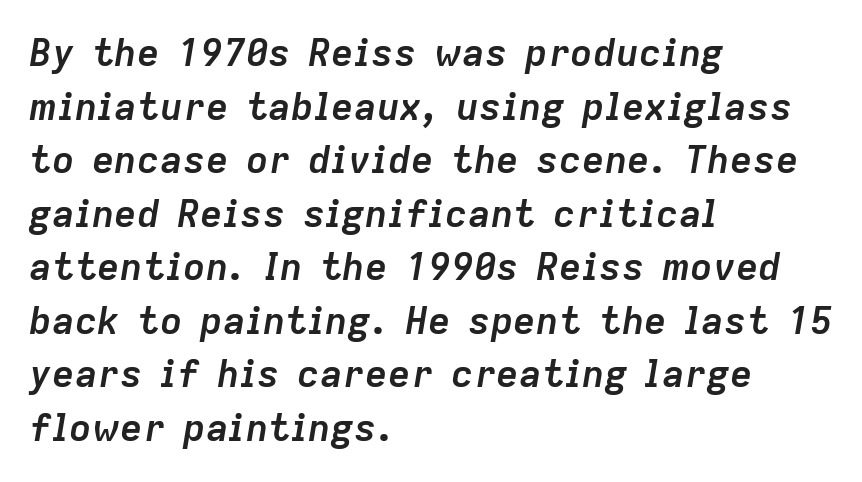
Q: Is the text bold? A: Yes.
Q: Is the text italic (slanted)? A: Yes, it leans right by about 9 degrees.
Q: Is the text underlined? A: No.
Q: How is the paragraph aligned? A: Left-aligned.
Q: Is the spacing between letters normal or unusually wide? A: Normal.
Q: Is the spacing between lines tight, normal or loose? A: Normal.
Q: Width (condensed, normal, or wide)? A: Normal.
Q: Stroke contrast? A: Low.
Q: x-height? A: Medium.
Q: Monospaced? A: No.
